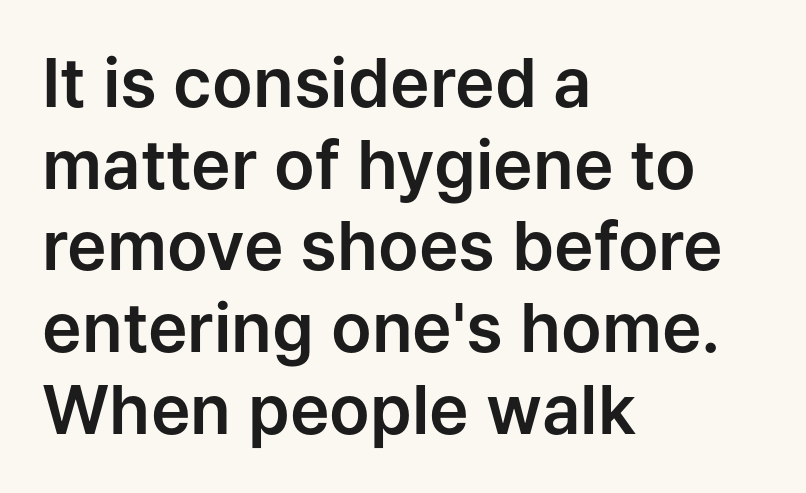
The image shows 67 px sans-serif type, upright; set left-aligned, line spacing 1.22x, normal letter spacing, not underlined; low stroke contrast and a medium x-height.
